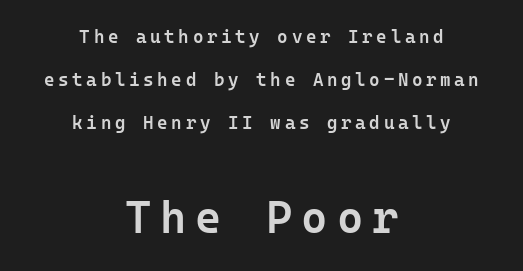
The image shows 45 px semibold sans-serif type, upright, monospaced; set centered, loose line spacing (2.39x), unusually wide letter spacing (+0.2 em), not underlined; the second (bottom) block is 2.5x larger; low stroke contrast and a medium x-height.
